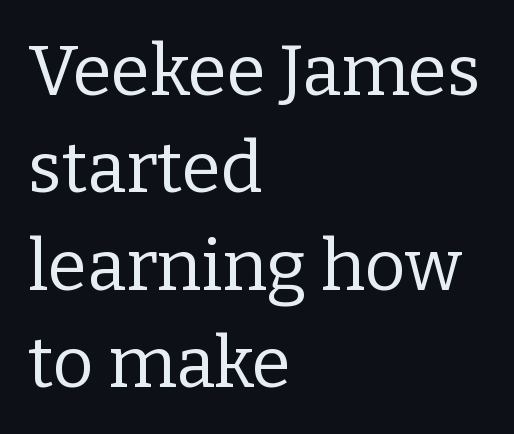
Type without underlining. Looks like regular typesetting: each glyph gets only the width it needs. The lines in this sample share a left origin and differ only in where they stop. Designer's note — italics off, roman on. The weight would be labelled regular, book, light, or lighter still.
